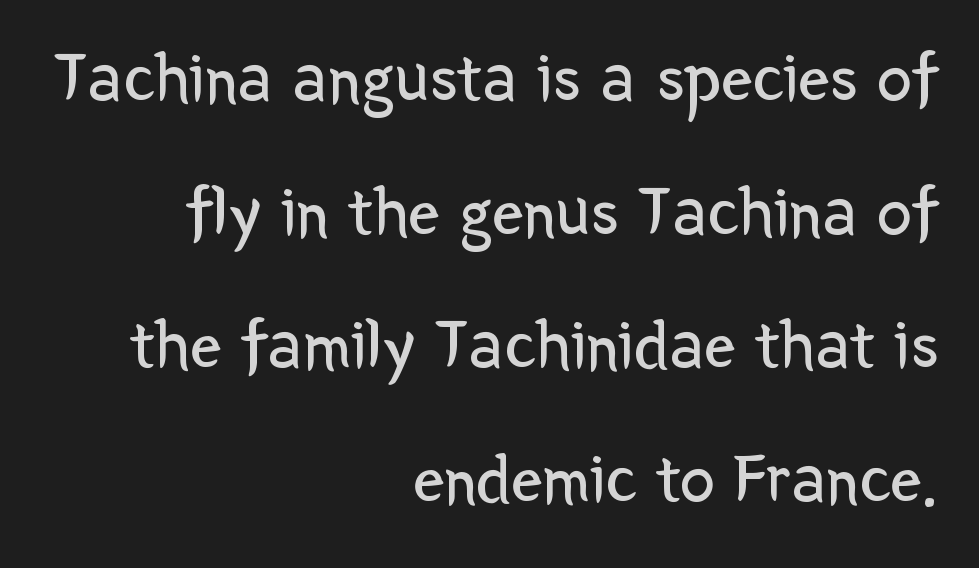
{"serif": "no", "italic": "no", "bold": "no", "weight": "regular", "width": "normal", "stroke_contrast": "low", "x_height": "medium", "monospaced": "no", "underline": "no", "align": "right", "line_spacing": "loose", "line_spacing_ratio": 1.91, "letter_spacing": "normal", "letter_spacing_em": 0.0, "glyph_px": 70}
